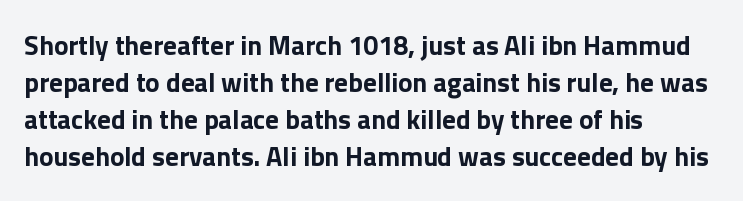
Q: Is the text bold? A: Yes.
Q: Is the text italic (slanted)? A: No, it is upright.
Q: Is the text underlined? A: No.
Q: How is the paragraph aligned? A: Left-aligned.
Q: Is the spacing between letters normal or unusually wide? A: Normal.
Q: Is the spacing between lines tight, normal or loose? A: Normal.
